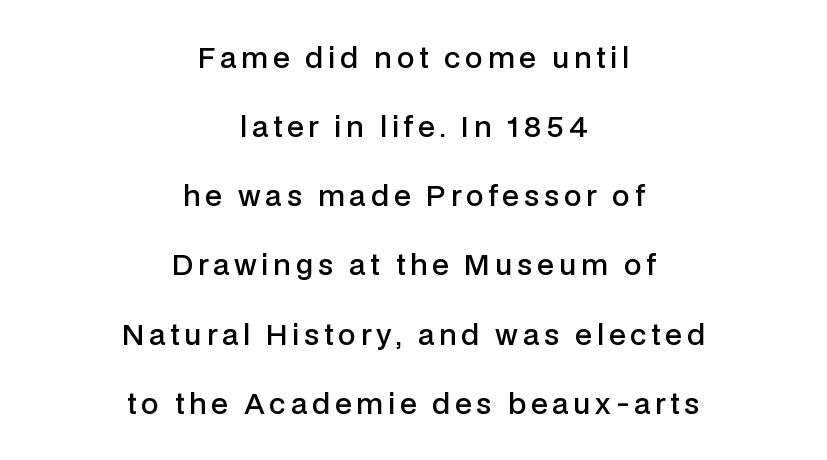
{"serif": "no", "italic": "no", "bold": "semi", "weight": "semibold", "width": "normal", "stroke_contrast": "low", "x_height": "medium", "monospaced": "no", "underline": "no", "align": "center", "line_spacing": "loose", "line_spacing_ratio": 2.47, "glyph_px": 28}
